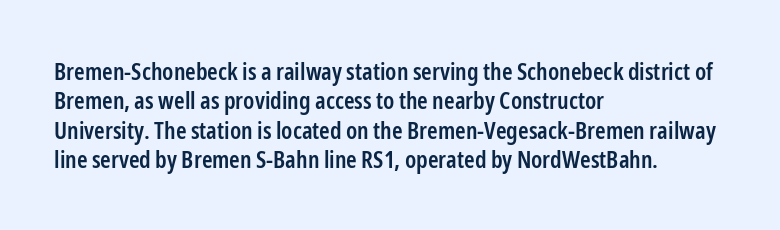
This rendering leaves character spacing at its baseline value. The gap between lines stays unmarked. Characters remain perfectly vertical along every line. The compositor pushed each line to the left boundary.
